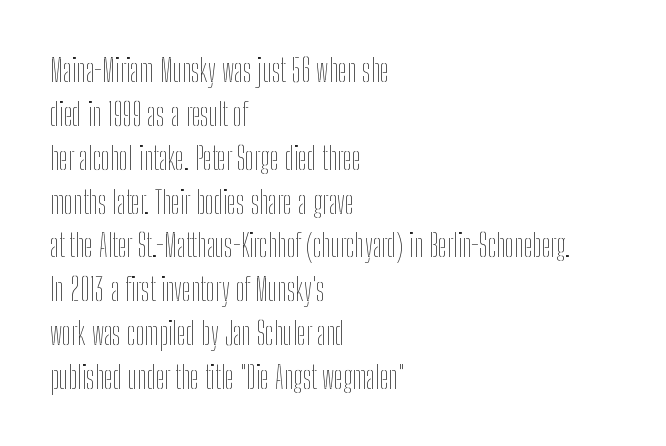
Q: Is the text bold? A: No.
Q: Is the text italic (slanted)? A: No, it is upright.
Q: Is the text underlined? A: No.
Q: How is the paragraph aligned? A: Left-aligned.
Q: Is the spacing between letters normal or unusually wide? A: Normal.
Q: Is the spacing between lines tight, normal or loose? A: Normal.
Q: Width (condensed, normal, or wide)? A: Condensed.
Q: Stroke contrast? A: Low.
Q: x-height? A: Medium.
Q: Monospaced? A: No.
